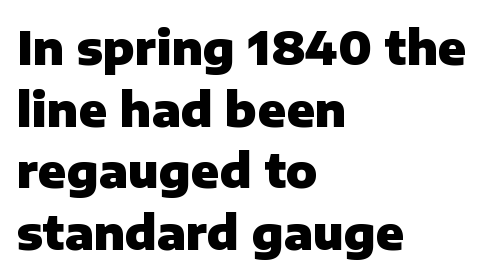
Q: Is the text bold? A: Yes.
Q: Is the text italic (slanted)? A: No, it is upright.
Q: Is the typeface a serif or a sans-serif typeface? A: Sans-serif.
Q: Is the text underlined? A: No.
Q: How is the paragraph aligned? A: Left-aligned.
Q: Is the spacing between letters normal or unusually wide? A: Normal.
Q: Is the spacing between lines tight, normal or loose? A: Normal.
Q: Width (condensed, normal, or wide)? A: Normal.
Q: Stroke contrast? A: Low.
Q: x-height? A: Medium.
Q: Monospaced? A: No.
